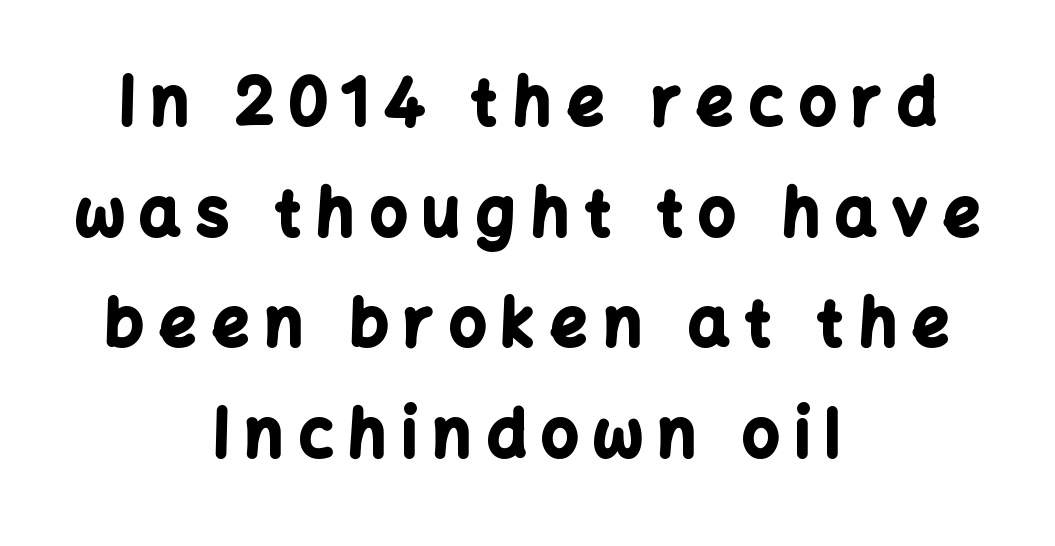
{"serif": "no", "italic": "no", "bold": "yes", "weight": "bold", "width": "normal", "stroke_contrast": "low", "x_height": "medium", "monospaced": "no", "underline": "no", "align": "center", "line_spacing_ratio": 1.73, "letter_spacing": "wide", "letter_spacing_em": 0.25, "glyph_px": 64}
